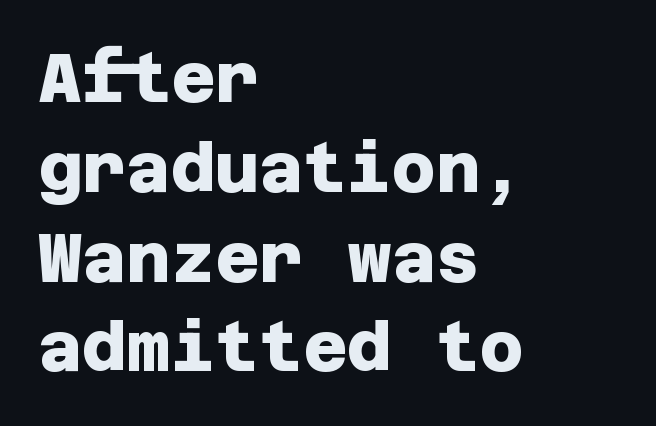
{"serif": "no", "bold": "yes", "weight": "heavy", "width": "normal", "stroke_contrast": "low", "x_height": "large", "underline": "no", "align": "left", "line_spacing": "normal", "line_spacing_ratio": 1.32, "letter_spacing": "normal", "letter_spacing_em": 0.0, "glyph_px": 68}
